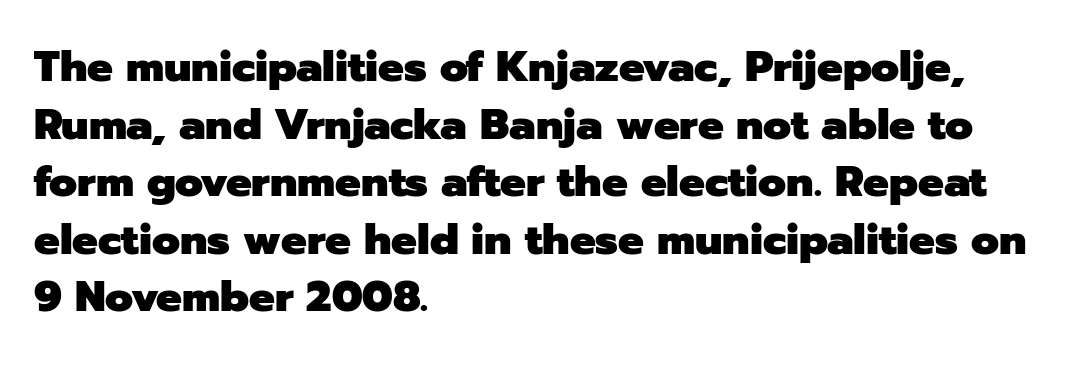
Q: Is the text bold? A: Yes.
Q: Is the text italic (slanted)? A: No, it is upright.
Q: Is the typeface a serif or a sans-serif typeface? A: Sans-serif.
Q: Is the text underlined? A: No.
Q: How is the paragraph aligned? A: Left-aligned.
Q: Is the spacing between letters normal or unusually wide? A: Normal.
Q: Is the spacing between lines tight, normal or loose? A: Normal.
Q: Width (condensed, normal, or wide)? A: Normal.
Q: Stroke contrast? A: Low.
Q: x-height? A: Medium.
Q: Monospaced? A: No.
